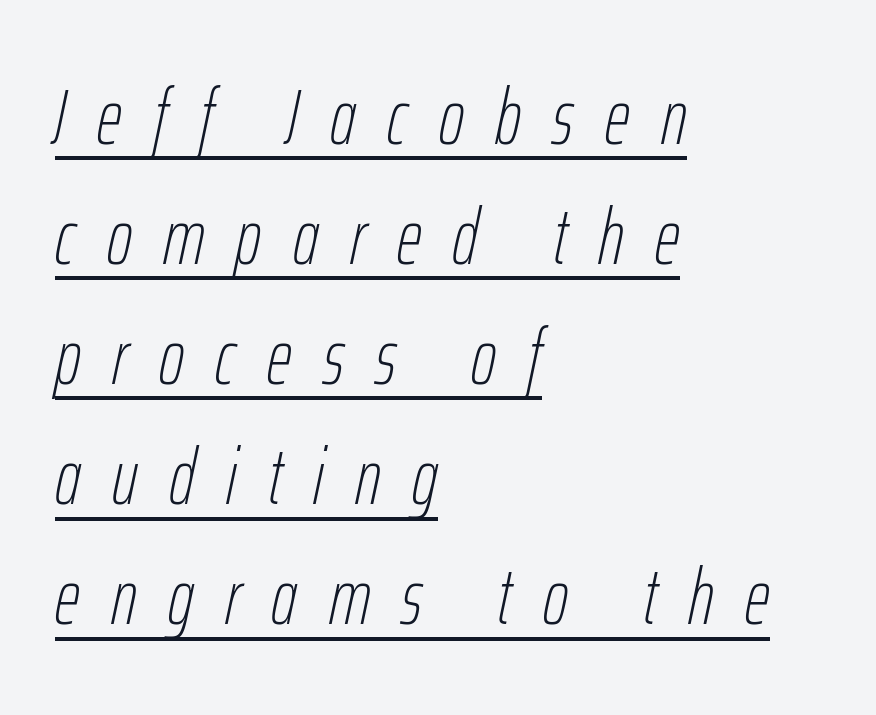
Does the lettering tilt? It does — this is italic. This sample uses expanded letter spacing, leaving extra air between glyphs. Regarding leading, the lines here are spaced in the standard way. Has an underline been added? It has.
